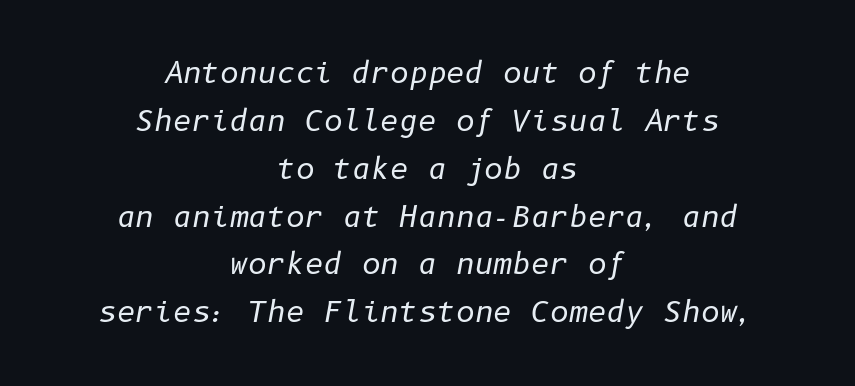
{"italic": "yes", "lean": "right", "slant_degrees": 10, "bold": "no", "weight": "regular", "width": "normal", "stroke_contrast": "low", "x_height": "medium", "underline": "no", "align": "center", "line_spacing": "normal", "line_spacing_ratio": 1.65, "letter_spacing": "normal", "letter_spacing_em": 0.0, "glyph_px": 29}
